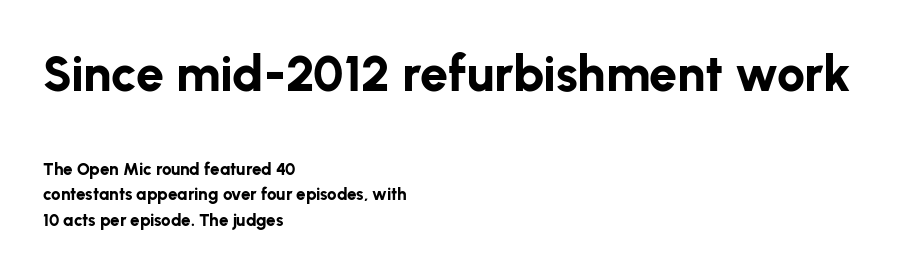
The image shows 50 px bold sans-serif type, upright; set left-aligned, normal line spacing (1.5x), normal letter spacing, not underlined; the first (top) block is 2.94x larger; low stroke contrast and a medium x-height.
